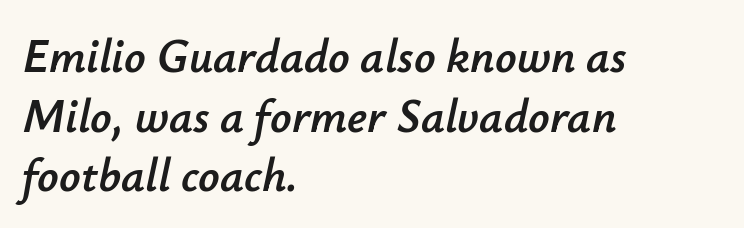
{"italic": "yes", "lean": "right", "slant_degrees": 12, "width": "normal", "stroke_contrast": "low", "x_height": "small", "monospaced": "no", "underline": "no", "align": "left", "line_spacing": "normal", "line_spacing_ratio": 1.27, "letter_spacing": "normal", "letter_spacing_em": 0.0, "glyph_px": 47}
